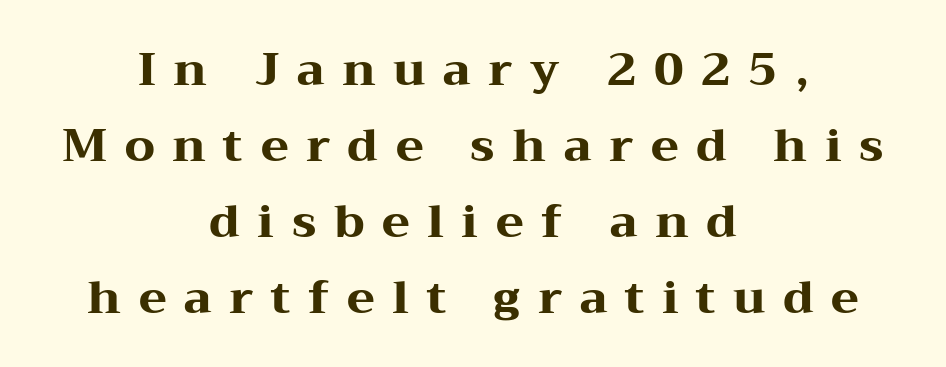
The area under the type is left untouched. The face used here has the dense, thick strokes of a bold. The designer went with a serif here, giving each stem small feet. The letters advance in unequal steps, a hallmark of proportional type.
